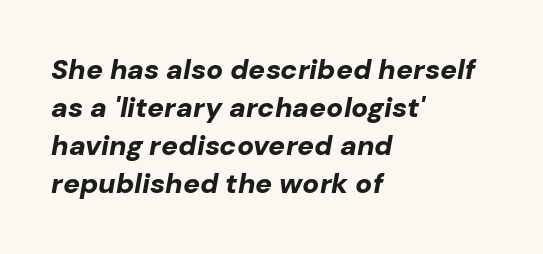
The image shows 28 px bold type, italic (leaning right); set left-aligned, normal line spacing (1.36x), normal letter spacing, not underlined; low stroke contrast and a medium x-height.
